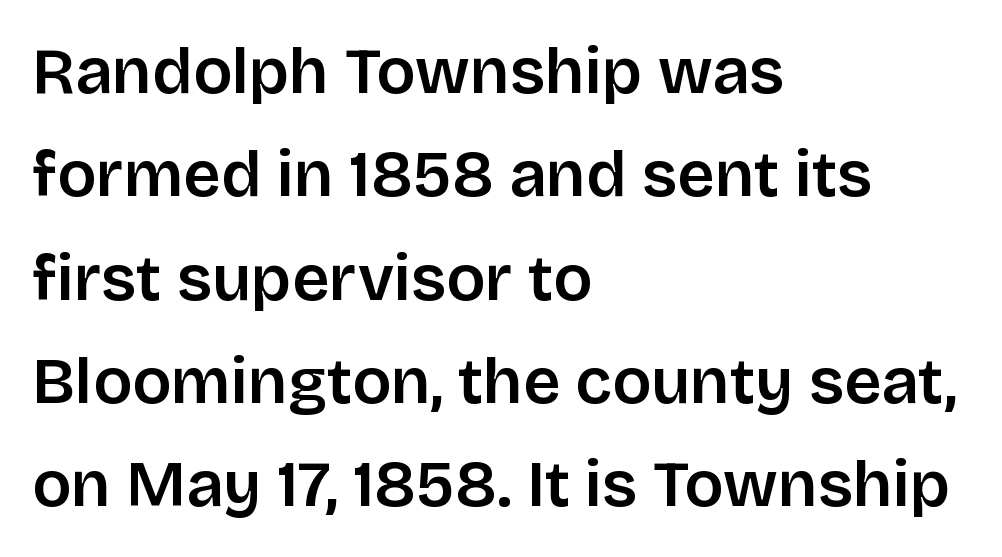
The image shows 65 px sans-serif type, upright; set left-aligned, normal line spacing (1.59x), normal letter spacing, not underlined; low stroke contrast and a large x-height.
